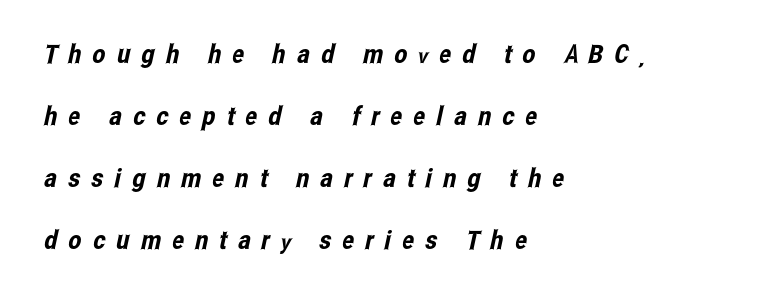
{"underline": "no", "align": "left", "line_spacing": "loose", "line_spacing_ratio": 2.39, "letter_spacing": "wide", "letter_spacing_em": 0.43, "glyph_px": 26}
